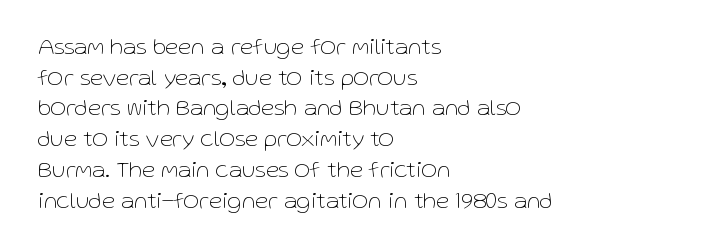
Q: Is the text bold? A: No.
Q: Is the text italic (slanted)? A: No, it is upright.
Q: Is the text underlined? A: No.
Q: How is the paragraph aligned? A: Left-aligned.
Q: Is the spacing between letters normal or unusually wide? A: Normal.
Q: Is the spacing between lines tight, normal or loose? A: Normal.
